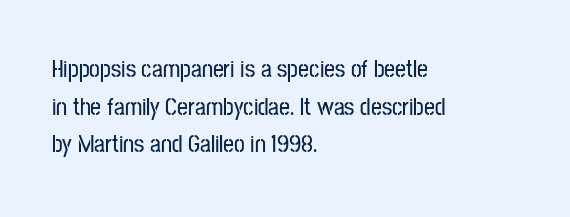
{"italic": "no", "underline": "no", "align": "left", "line_spacing": "normal", "line_spacing_ratio": 1.57, "letter_spacing": "normal", "letter_spacing_em": 0.0, "glyph_px": 24}
